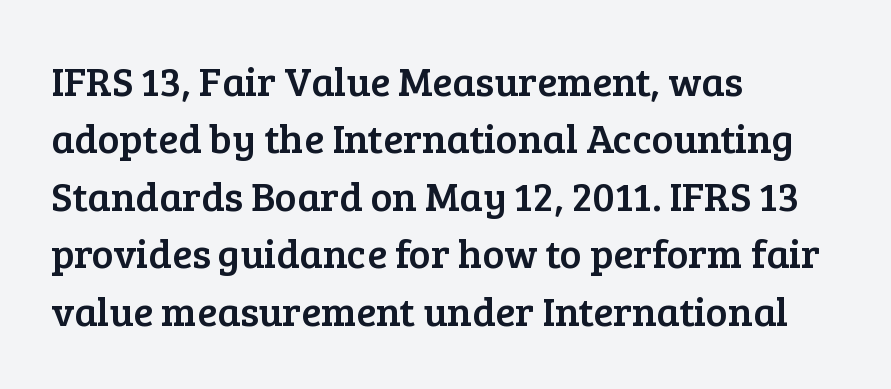
Note the varied advance widths — an 'i' is clearly narrower than an 'm'. Serifs: yes, visible at the terminals of the letterforms. Check the space under the baseline: it is left empty. The rendering anchors every line to the left-hand side. Students, note that the glyphs here touch the page at normal intervals. The axis of the letterforms is exactly vertical.
